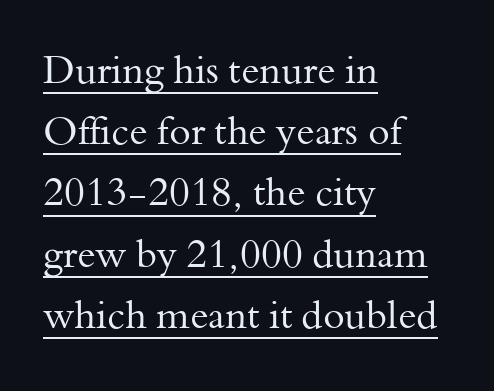
The image shows 39 px regular-weight serif type, upright; set left-aligned, normal line spacing (1.57x), normal letter spacing, underlined; medium stroke contrast and a small x-height.
